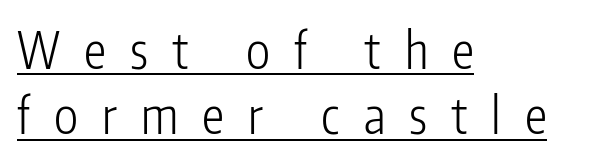
Q: Is the text bold? A: No.
Q: Is the text italic (slanted)? A: No, it is upright.
Q: Is the typeface a serif or a sans-serif typeface? A: Sans-serif.
Q: Is the text underlined? A: Yes.
Q: How is the paragraph aligned? A: Left-aligned.
Q: Is the spacing between letters normal or unusually wide? A: Unusually wide.
Q: Is the spacing between lines tight, normal or loose? A: Normal.
Q: Width (condensed, normal, or wide)? A: Condensed.
Q: Stroke contrast? A: Low.
Q: x-height? A: Medium.
Q: Monospaced? A: No.
